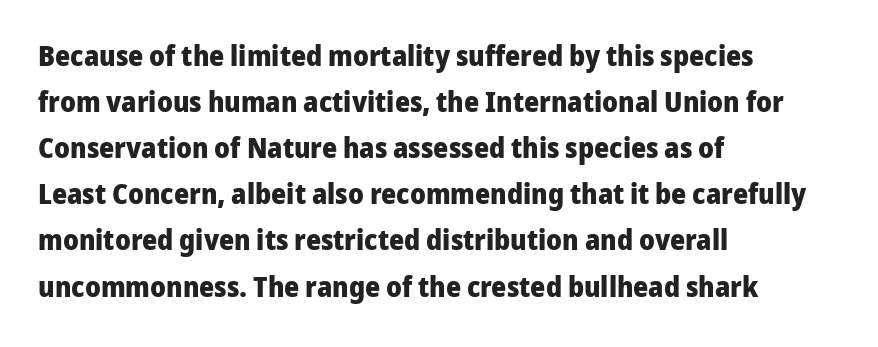
Q: Is the text bold? A: Yes.
Q: Is the text italic (slanted)? A: No, it is upright.
Q: Is the typeface a serif or a sans-serif typeface? A: Sans-serif.
Q: Is the text underlined? A: No.
Q: How is the paragraph aligned? A: Left-aligned.
Q: Is the spacing between letters normal or unusually wide? A: Normal.
Q: Is the spacing between lines tight, normal or loose? A: Normal.
Q: Width (condensed, normal, or wide)? A: Normal.
Q: Stroke contrast? A: Low.
Q: x-height? A: Medium.
Q: Monospaced? A: No.
